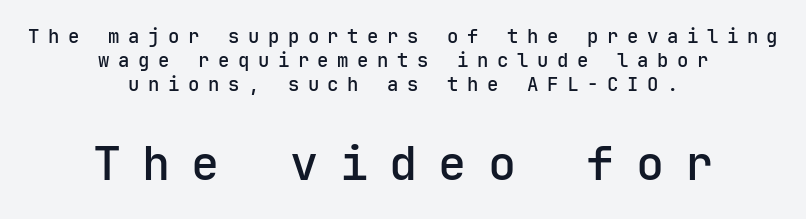
{"serif": "no", "italic": "no", "width": "normal", "stroke_contrast": "low", "x_height": "medium", "monospaced": "yes", "underline": "no", "align": "center", "line_spacing": "normal", "line_spacing_ratio": 1.26, "letter_spacing": "wide", "letter_spacing_em": 0.45, "larger_block": "second", "size_ratio": 2.47, "glyph_px": 47}
